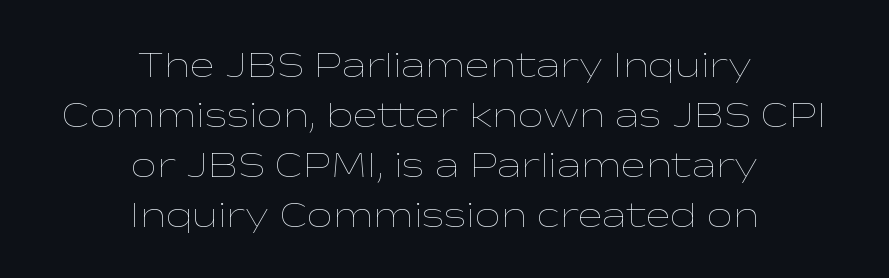
The image shows 37 px thin, wide type, upright; set centered, normal line spacing (1.35x), normal letter spacing, not underlined; low stroke contrast and a medium x-height.
